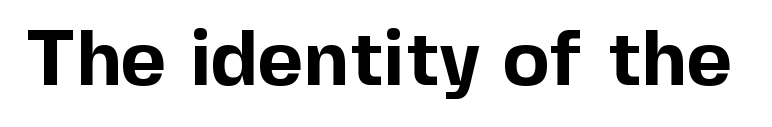
{"serif": "no", "italic": "no", "bold": "yes", "weight": "bold", "width": "normal", "x_height": "medium", "monospaced": "no", "underline": "no", "letter_spacing": "normal", "letter_spacing_em": 0.0, "glyph_px": 78}
